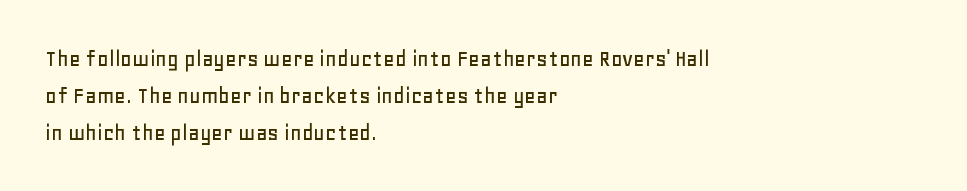
The space beneath each line is pristine and unruled. Compared with typical paragraphs, the rows here are spaced about the same. Notice how the passage keeps a crisp vertical edge on the left only. Short note: letters normally spaced.
